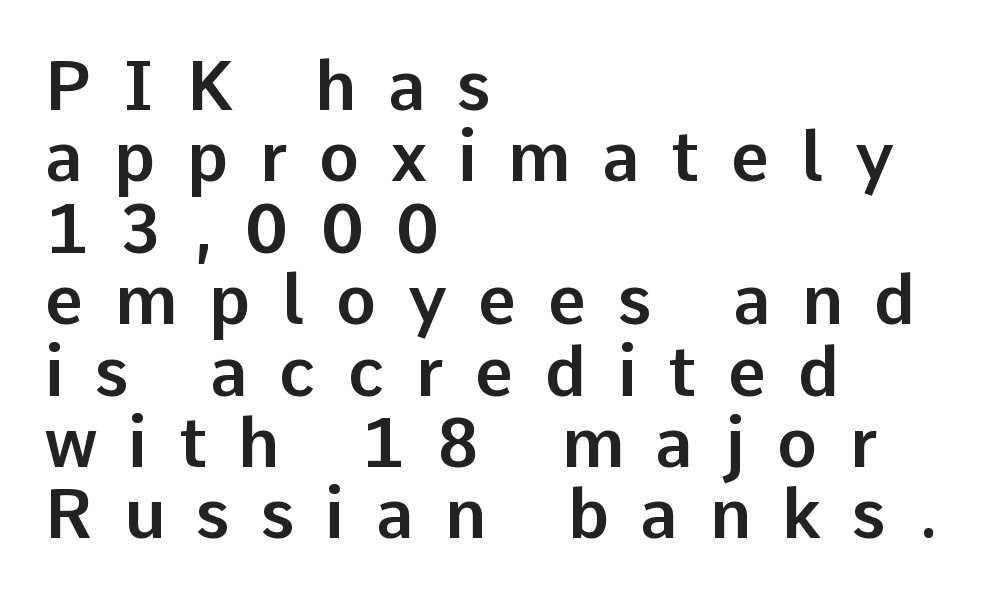
Q: Is the text italic (slanted)? A: No, it is upright.
Q: Is the typeface a serif or a sans-serif typeface? A: Sans-serif.
Q: Is the text underlined? A: No.
Q: How is the paragraph aligned? A: Left-aligned.
Q: Is the spacing between letters normal or unusually wide? A: Unusually wide.
Q: Is the spacing between lines tight, normal or loose? A: Tight.
Q: Width (condensed, normal, or wide)? A: Normal.
Q: Stroke contrast? A: Low.
Q: x-height? A: Medium.
Q: Monospaced? A: No.
